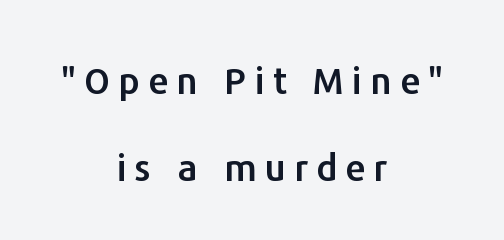
Serifs: no, the terminals of the letterforms are clean. Lines of text with bare space underneath. Do the characters align in a grid? No, the font is proportional. A student would call this center alignment; a typographer would say set centered.
